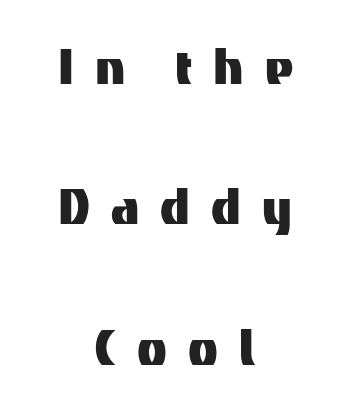
{"serif": "no", "italic": "no", "width": "normal", "stroke_contrast": "medium", "x_height": "medium", "monospaced": "no", "underline": "no", "align": "center", "line_spacing": "loose", "line_spacing_ratio": 2.3, "letter_spacing": "wide", "letter_spacing_em": 0.35, "glyph_px": 61}
